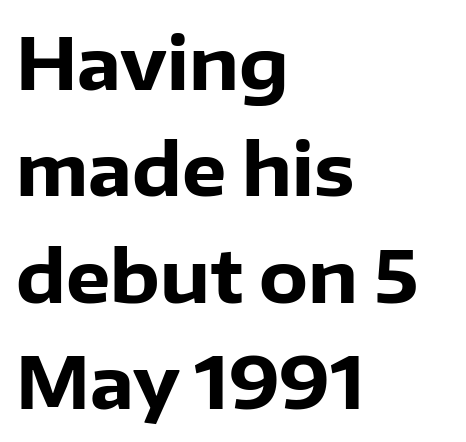
The image shows 71 px heavy sans-serif type, upright; set left-aligned, normal line spacing (1.5x), normal letter spacing, not underlined; low stroke contrast and a medium x-height.
